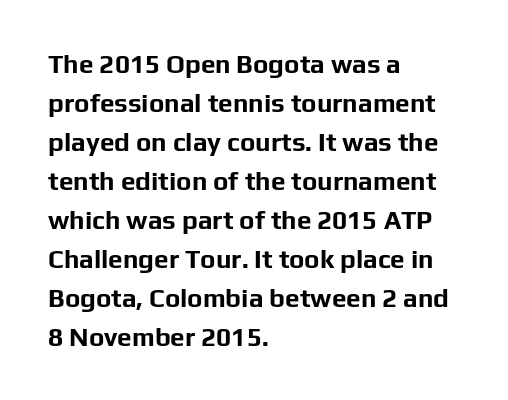
Successive baselines arrive at the customary interval. Nope, not italic — everything's standing straight. Stroke thickness is high; the sample reads as a true bold. Line starts are locked; line ends wander. Clear beneath every line of the passage. The line texture is even and compact thanks to regular tracking.
